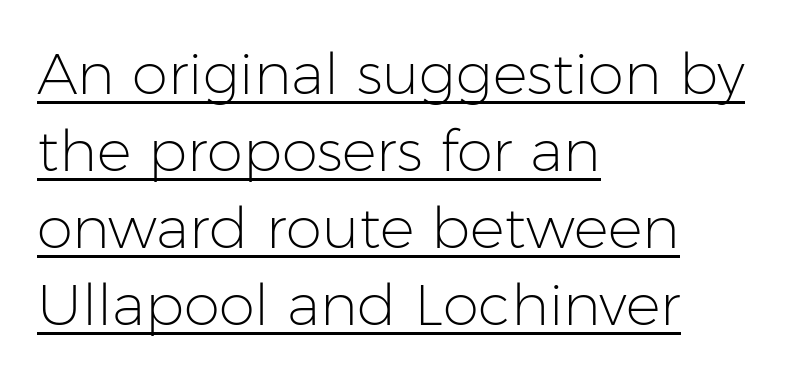
Q: Is the text bold? A: No.
Q: Is the text italic (slanted)? A: No, it is upright.
Q: Is the typeface a serif or a sans-serif typeface? A: Sans-serif.
Q: Is the text underlined? A: Yes.
Q: How is the paragraph aligned? A: Left-aligned.
Q: Is the spacing between letters normal or unusually wide? A: Normal.
Q: Is the spacing between lines tight, normal or loose? A: Normal.
Q: Width (condensed, normal, or wide)? A: Normal.
Q: Stroke contrast? A: Low.
Q: x-height? A: Medium.
Q: Monospaced? A: No.
